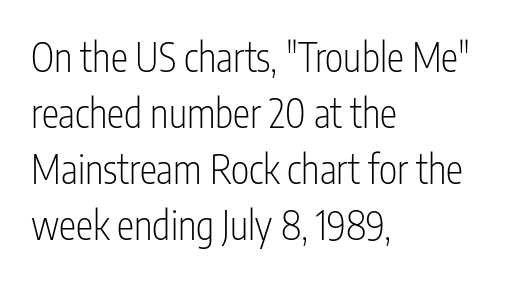
The typesetter chose a ragged-right arrangement here. Honestly, there is no underline to notice here at all. The text was rendered using a sans face with plain stroke endings. Evenly set lines give the paragraph a standard silhouette. The cut favours lightness, reaching ordinary text weight at its darkest.
